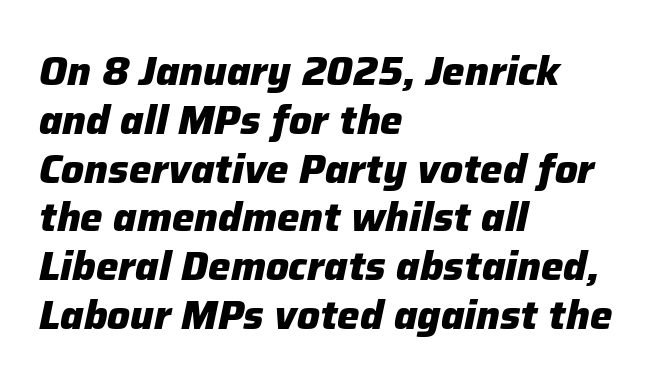
Q: Is the text bold? A: Yes.
Q: Is the text italic (slanted)? A: Yes, it leans right by about 12 degrees.
Q: Is the text underlined? A: No.
Q: How is the paragraph aligned? A: Left-aligned.
Q: Is the spacing between letters normal or unusually wide? A: Normal.
Q: Width (condensed, normal, or wide)? A: Normal.
Q: Stroke contrast? A: Low.
Q: x-height? A: Medium.
Q: Monospaced? A: No.
